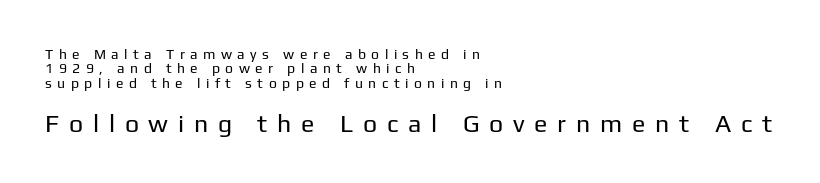
The image shows 25 px text type, upright; set left-aligned, tight line spacing (1.02x), unusually wide letter spacing (+0.39 em), not underlined; the second (bottom) block is 1.79x larger.
